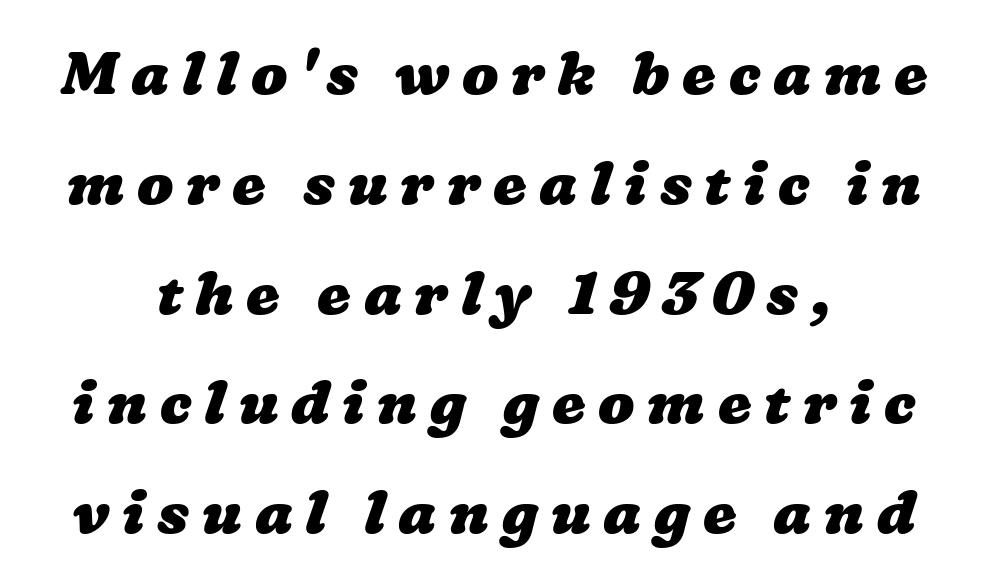
{"bold": "yes", "weight": "heavy", "width": "wide", "stroke_contrast": "low", "x_height": "medium", "monospaced": "no", "underline": "no", "line_spacing_ratio": 1.83, "letter_spacing": "wide", "letter_spacing_em": 0.21, "glyph_px": 60}
